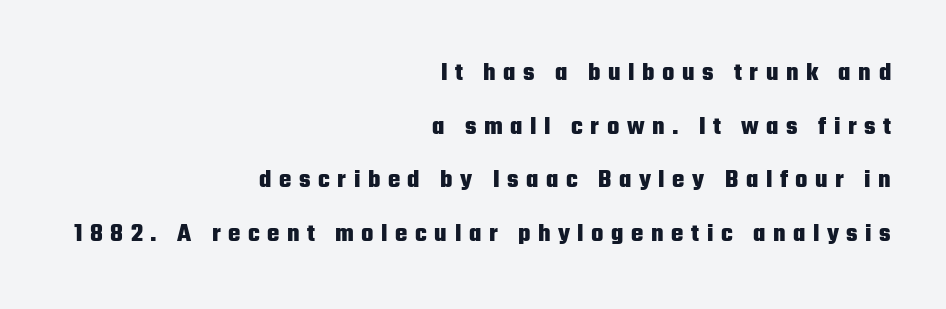
Q: Is the text bold? A: Yes.
Q: Is the text italic (slanted)? A: No, it is upright.
Q: Is the text underlined? A: No.
Q: How is the paragraph aligned? A: Right-aligned.
Q: Is the spacing between letters normal or unusually wide? A: Unusually wide.
Q: Is the spacing between lines tight, normal or loose? A: Loose.
